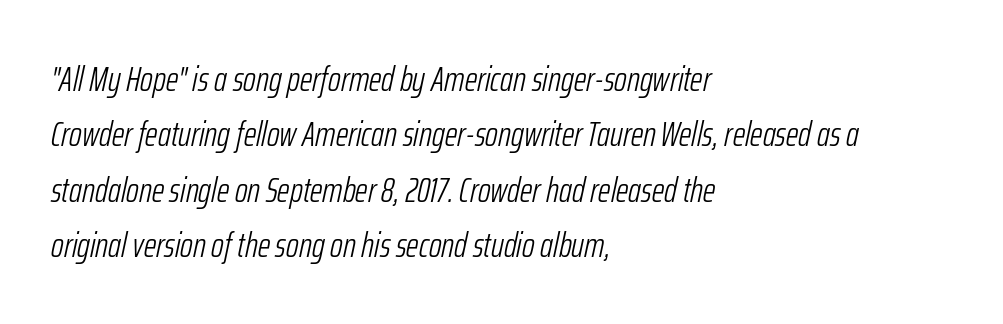
Q: Is the text bold? A: No.
Q: Is the text italic (slanted)? A: Yes, it leans right by about 12 degrees.
Q: Is the text underlined? A: No.
Q: How is the paragraph aligned? A: Left-aligned.
Q: Is the spacing between letters normal or unusually wide? A: Normal.
Q: Is the spacing between lines tight, normal or loose? A: Normal.
Q: Width (condensed, normal, or wide)? A: Condensed.
Q: Stroke contrast? A: Low.
Q: x-height? A: Medium.
Q: Monospaced? A: No.
